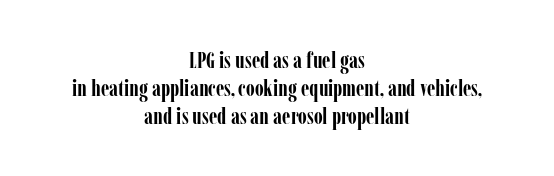
The image shows 23 px bold type, upright; set centered, line spacing 1.21x, normal letter spacing, not underlined.
